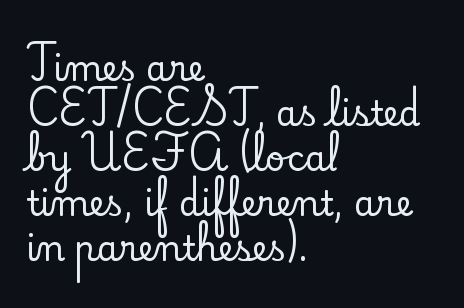
The image shows 34 px serif type, upright; set left-aligned, normal line spacing (1.32x), normal letter spacing, not underlined; low stroke contrast and a small x-height.
